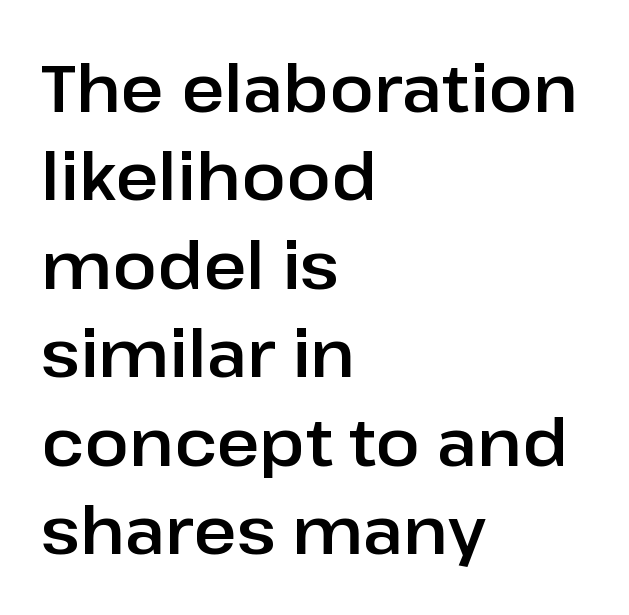
Is the letter spacing exaggerated? No — it looks like the ordinary default. The baseline area is clear. The text was rendered using a sans face with plain stroke endings. Notice how the passage keeps a crisp vertical edge on the left only.
